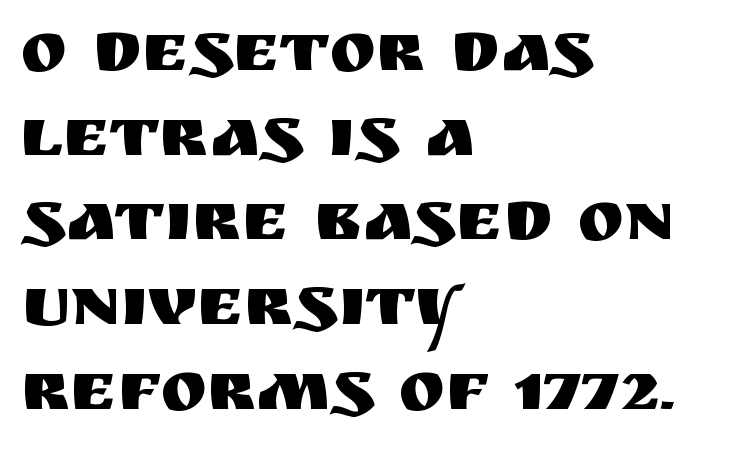
{"serif": "no", "italic": "no", "width": "normal", "stroke_contrast": "medium", "x_height": "large", "monospaced": "no", "underline": "no", "align": "left", "line_spacing_ratio": 1.21, "letter_spacing": "normal", "letter_spacing_em": 0.0, "glyph_px": 70}
